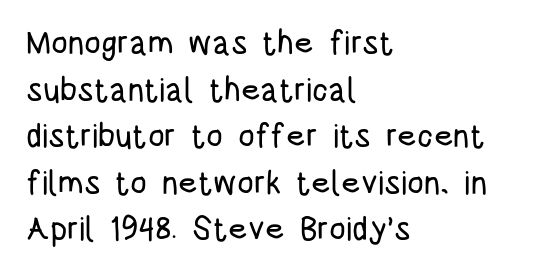
{"serif": "no", "italic": "no", "width": "condensed", "stroke_contrast": "low", "x_height": "large", "monospaced": "no", "underline": "no", "align": "left", "line_spacing": "normal", "line_spacing_ratio": 1.41, "letter_spacing": "normal", "letter_spacing_em": 0.0, "glyph_px": 33}
